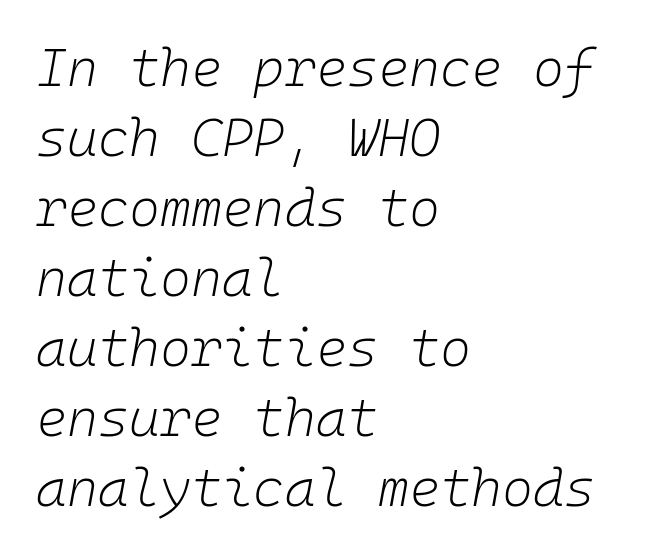
The image shows 53 px light type, italic (leaning right), monospaced; set left-aligned, normal line spacing (1.32x), normal letter spacing, not underlined; low stroke contrast and a medium x-height.
